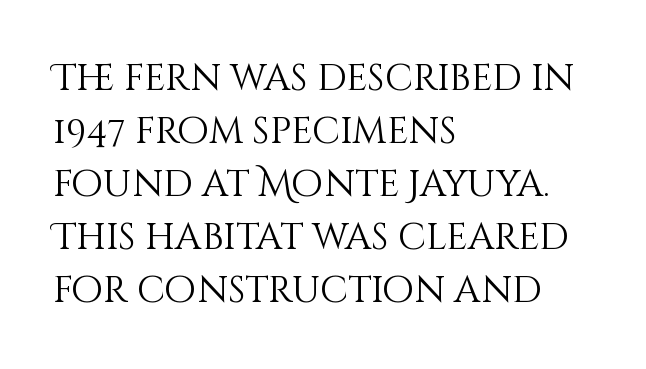
The image shows 37 px light type, upright; set left-aligned, normal line spacing (1.43x), normal letter spacing, not underlined; medium stroke contrast and a large x-height.
